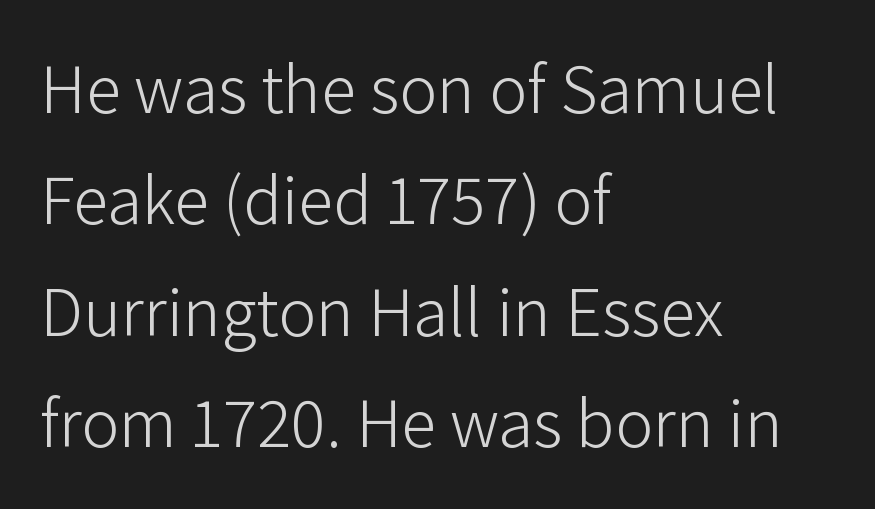
{"serif": "no", "italic": "no", "bold": "no", "weight": "light", "width": "normal", "stroke_contrast": "low", "x_height": "medium", "monospaced": "no", "underline": "no", "align": "left", "line_spacing": "normal", "line_spacing_ratio": 1.57, "letter_spacing": "normal", "letter_spacing_em": 0.0, "glyph_px": 71}
